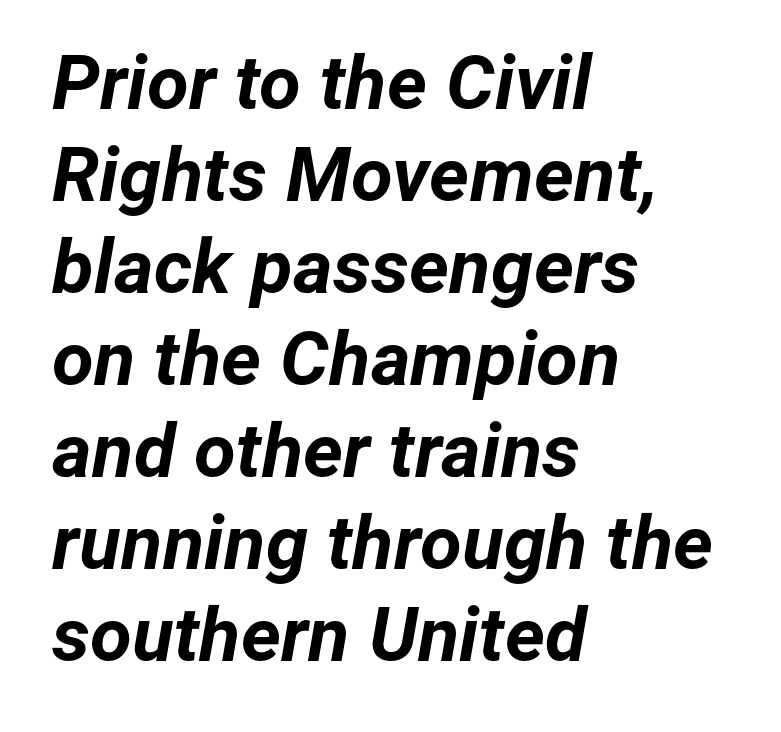
Q: Is the text bold? A: Yes.
Q: Is the text italic (slanted)? A: Yes, it leans right by about 12 degrees.
Q: Is the text underlined? A: No.
Q: How is the paragraph aligned? A: Left-aligned.
Q: Is the spacing between letters normal or unusually wide? A: Normal.
Q: Width (condensed, normal, or wide)? A: Normal.
Q: Stroke contrast? A: Low.
Q: x-height? A: Medium.
Q: Monospaced? A: No.
